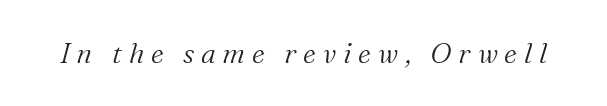
The image shows 28 px light serif type, italic (leaning right); set unusually wide letter spacing (+0.24 em), not underlined; medium stroke contrast and a medium x-height.
